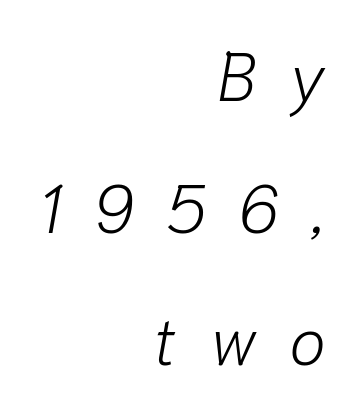
The image shows 68 px light type, italic (leaning right); set right-aligned, loose line spacing (1.94x), unusually wide letter spacing (+0.47 em), not underlined; low stroke contrast and a medium x-height.
